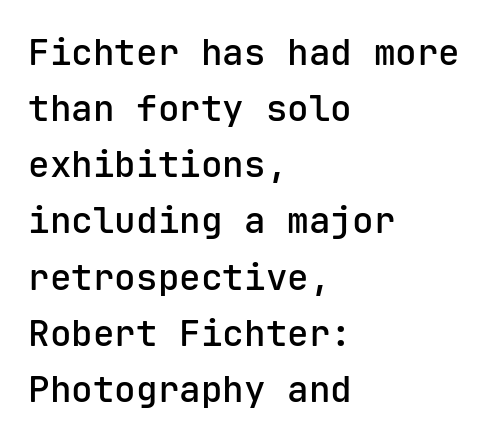
The image shows 36 px semibold sans-serif type, upright, monospaced; set left-aligned, normal line spacing (1.56x), normal letter spacing, not underlined; low stroke contrast and a medium x-height.
